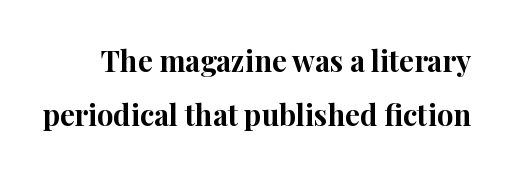
The image shows 29 px bold serif type, upright; set line spacing 1.87x, normal letter spacing, not underlined; high stroke contrast and a medium x-height.
